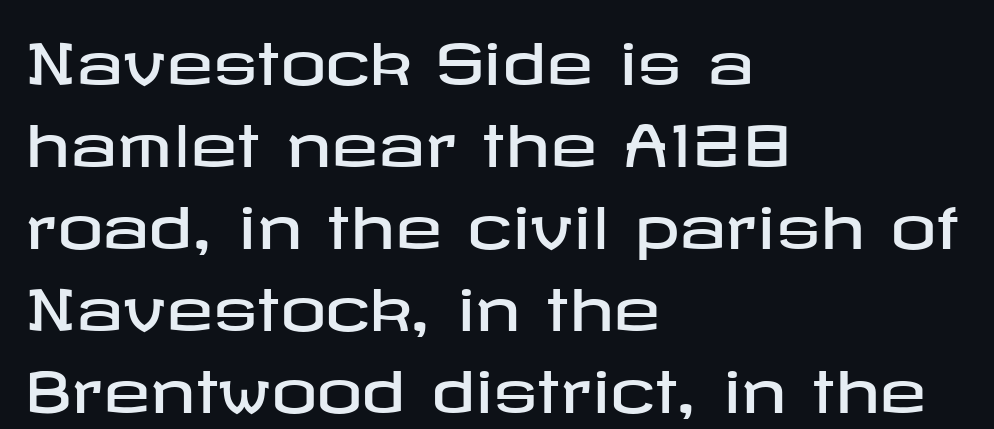
{"serif": "no", "italic": "no", "width": "wide", "stroke_contrast": "low", "x_height": "medium", "underline": "no", "align": "left", "line_spacing": "normal", "line_spacing_ratio": 1.44, "letter_spacing": "normal", "letter_spacing_em": 0.0, "glyph_px": 57}
